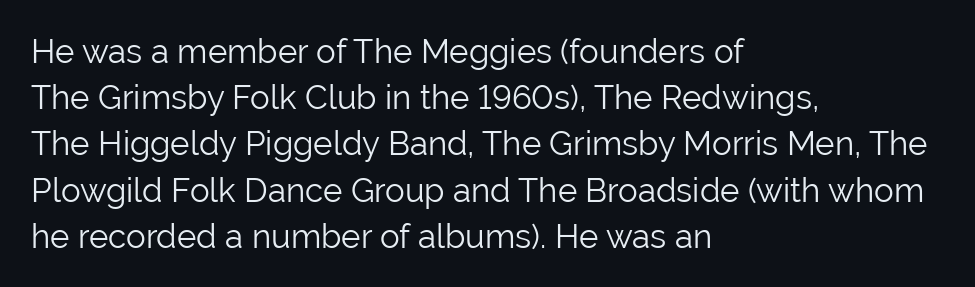
The image shows 33 px light sans-serif type, upright; set left-aligned, normal line spacing (1.4x), normal letter spacing, not underlined; low stroke contrast and a medium x-height.
